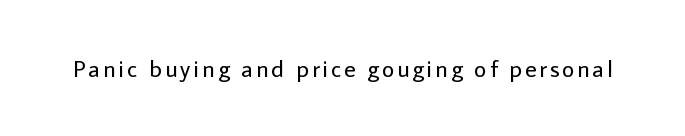
Q: Is the text bold? A: No.
Q: Is the text italic (slanted)? A: No, it is upright.
Q: Is the text underlined? A: No.
